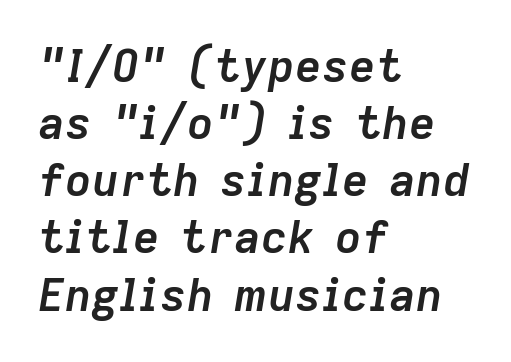
{"italic": "yes", "lean": "right", "slant_degrees": 9, "bold": "yes", "weight": "semibold", "width": "normal", "stroke_contrast": "low", "x_height": "medium", "monospaced": "no", "underline": "no", "align": "left", "line_spacing": "normal", "line_spacing_ratio": 1.27, "letter_spacing": "normal", "letter_spacing_em": 0.0, "glyph_px": 45}
